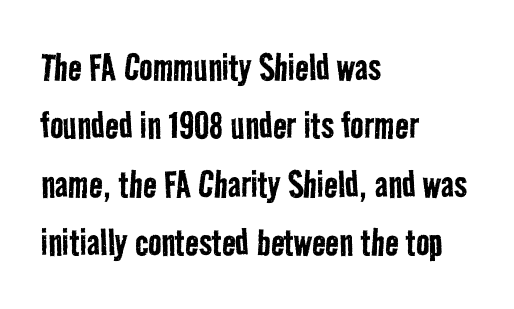
Q: Is the text bold? A: No.
Q: Is the typeface a serif or a sans-serif typeface? A: Sans-serif.
Q: Is the text underlined? A: No.
Q: How is the paragraph aligned? A: Left-aligned.
Q: Is the spacing between letters normal or unusually wide? A: Normal.
Q: Is the spacing between lines tight, normal or loose? A: Normal.
Q: Width (condensed, normal, or wide)? A: Condensed.
Q: Stroke contrast? A: Low.
Q: x-height? A: Medium.
Q: Monospaced? A: No.
